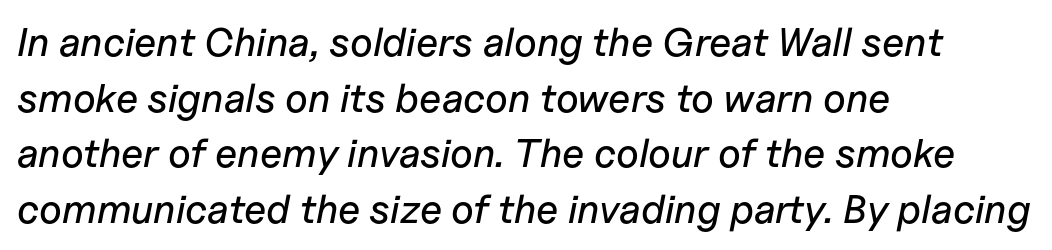
Do the characters align in a grid? No, the font is proportional. The specimen reads as italic at a glance. In terms of letterspacing, this is plain default setting. A typesetter would call this leading conventional body-copy spacing.
